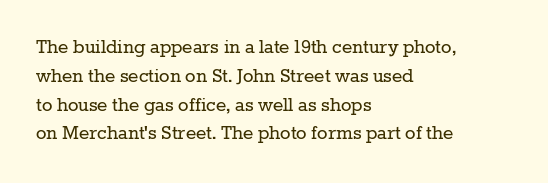
The image shows 22 px text type, upright; set left-aligned, normal line spacing (1.31x), normal letter spacing, not underlined.
